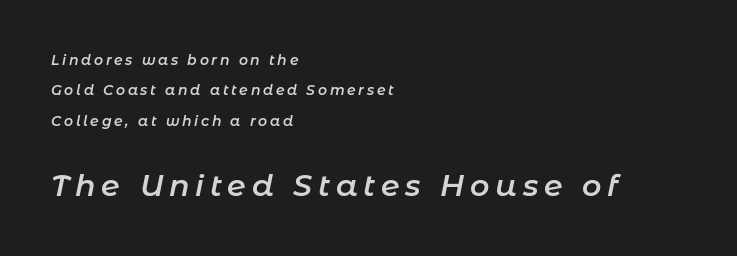
Caption: upper text group reduced, lower text group enlarged. Is there much room between lines? Yes — plenty of vertical air separates them. Descenders are the only things crossing below the line. Does the copy run flush right? No — it runs flush left. Typographic density is moderately raised because the face is semibold. The whole block is typeset with a tilt.
